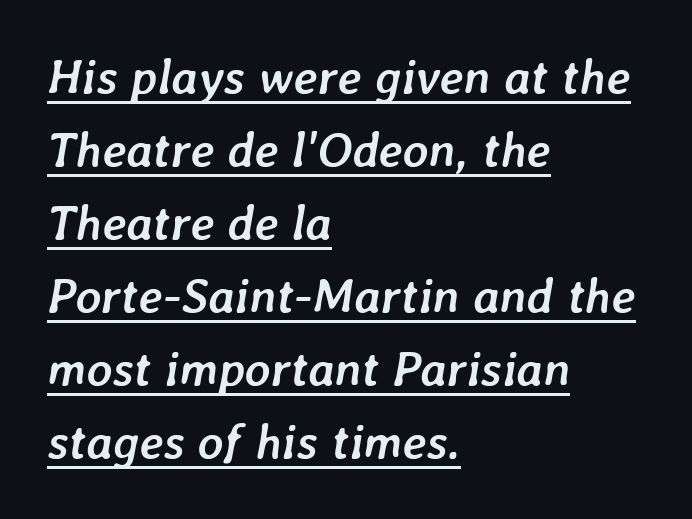
{"italic": "yes", "lean": "right", "slant_degrees": 7, "bold": "yes", "weight": "semibold", "width": "normal", "stroke_contrast": "low", "x_height": "medium", "monospaced": "no", "underline": "yes", "align": "left", "line_spacing": "normal", "line_spacing_ratio": 1.49, "letter_spacing": "normal", "letter_spacing_em": 0.0, "glyph_px": 49}
